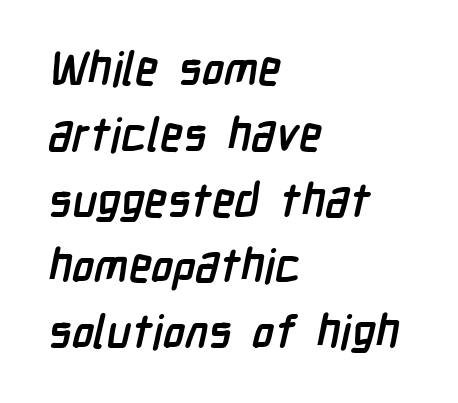
{"serif": "no", "bold": "yes", "weight": "semibold", "width": "condensed", "stroke_contrast": "low", "x_height": "medium", "monospaced": "no", "underline": "no", "align": "left", "line_spacing": "normal", "line_spacing_ratio": 1.43, "letter_spacing": "normal", "letter_spacing_em": 0.0, "glyph_px": 46}
